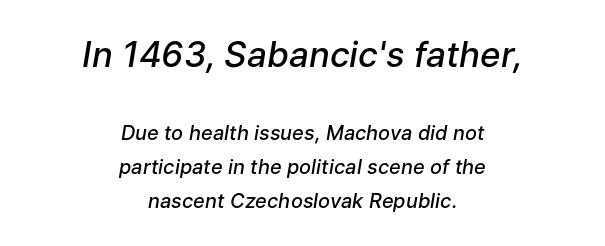
Q: Is the text bold? A: Semi-bold.
Q: Is the text italic (slanted)? A: Yes, it leans right by about 9 degrees.
Q: Is the text underlined? A: No.
Q: How is the paragraph aligned? A: Centered.
Q: Is the spacing between letters normal or unusually wide? A: Normal.
Q: Is the spacing between lines tight, normal or loose? A: Normal.
Q: Which block of text is set in a larger size, the first (top) or the second (bottom)? A: The first (top) one.
Q: Width (condensed, normal, or wide)? A: Normal.
Q: Stroke contrast? A: Low.
Q: x-height? A: Medium.
Q: Monospaced? A: No.
